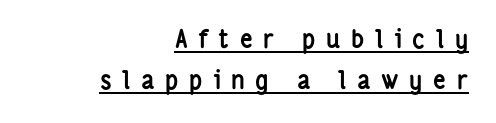
Q: Is the text bold? A: Yes.
Q: Is the text italic (slanted)? A: No, it is upright.
Q: Is the text underlined? A: Yes.
Q: How is the paragraph aligned? A: Right-aligned.
Q: Is the spacing between letters normal or unusually wide? A: Unusually wide.
Q: Is the spacing between lines tight, normal or loose? A: Normal.
